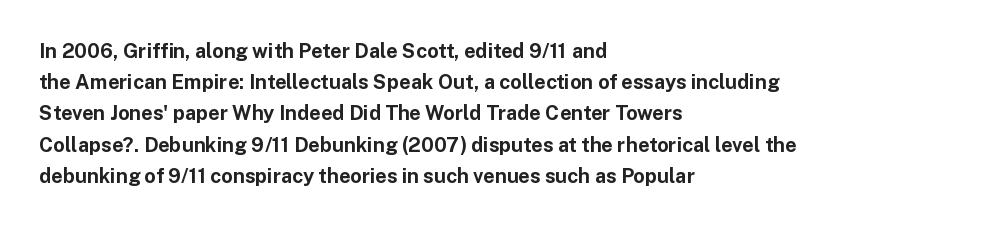
The image shows 20 px bold type, upright; set left-aligned, normal line spacing (1.56x), normal letter spacing, not underlined.
